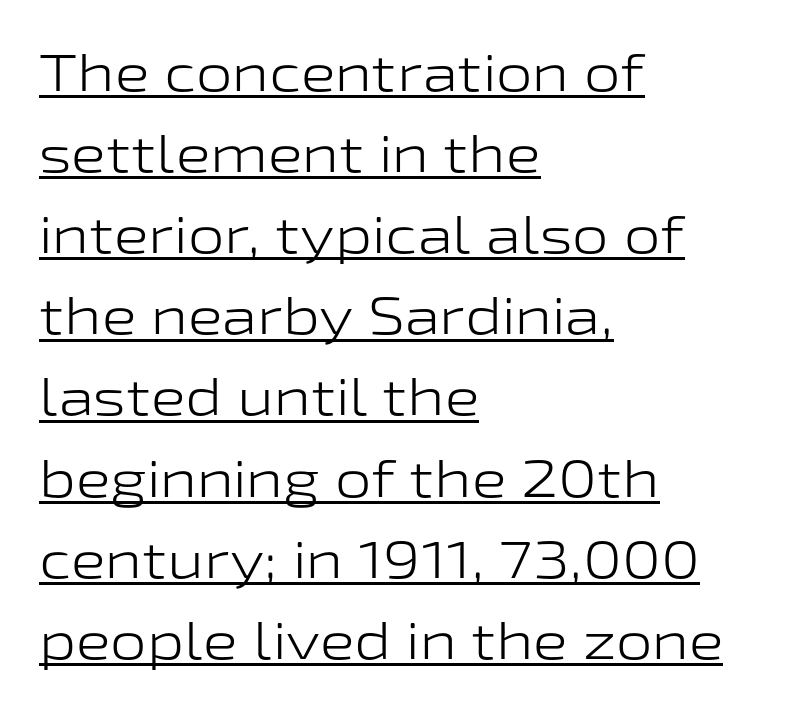
The image shows 52 px light, wide sans-serif type, upright; set left-aligned, normal line spacing (1.56x), normal letter spacing, underlined; low stroke contrast and a medium x-height.
